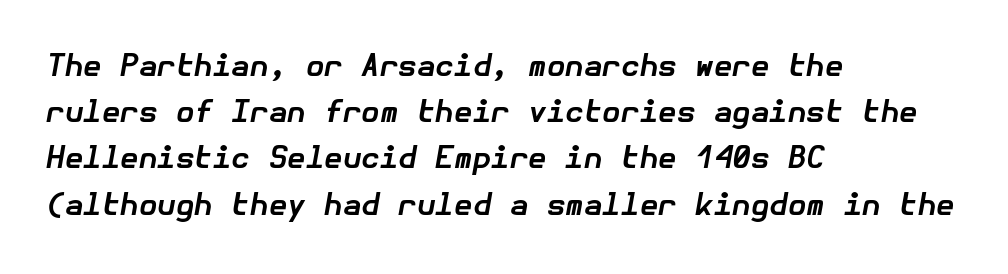
{"italic": "yes", "lean": "right", "slant_degrees": 10, "bold": "yes", "weight": "bold", "width": "normal", "stroke_contrast": "low", "x_height": "medium", "underline": "no", "align": "left", "line_spacing": "normal", "line_spacing_ratio": 1.54, "letter_spacing": "normal", "letter_spacing_em": 0.0, "glyph_px": 30}
